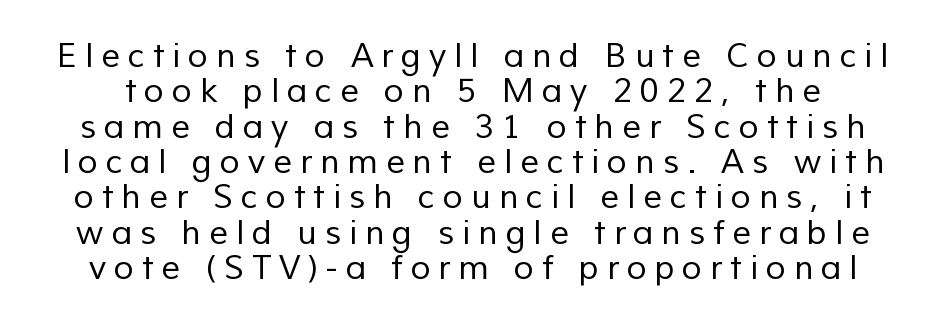
The image shows 33 px regular-weight sans-serif type; set tight line spacing (1.07x), unusually wide letter spacing (+0.24 em), not underlined; low stroke contrast and a medium x-height.
